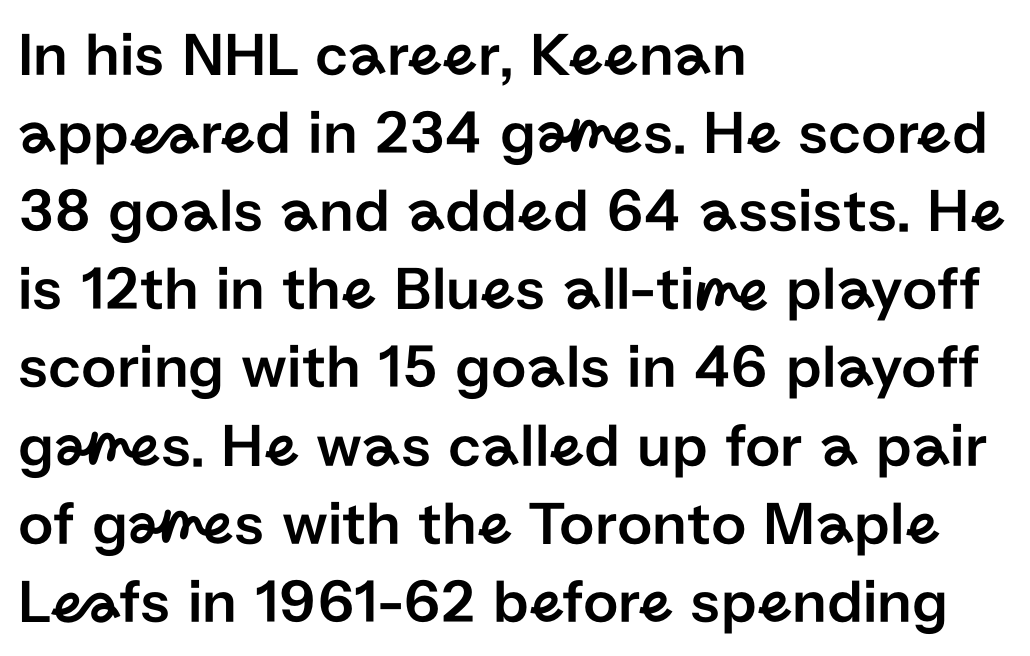
Q: Is the text italic (slanted)? A: No, it is upright.
Q: Is the typeface a serif or a sans-serif typeface? A: Sans-serif.
Q: Is the text underlined? A: No.
Q: How is the paragraph aligned? A: Left-aligned.
Q: Is the spacing between letters normal or unusually wide? A: Normal.
Q: Is the spacing between lines tight, normal or loose? A: Normal.
Q: Width (condensed, normal, or wide)? A: Normal.
Q: Stroke contrast? A: Low.
Q: x-height? A: Medium.
Q: Monospaced? A: No.
